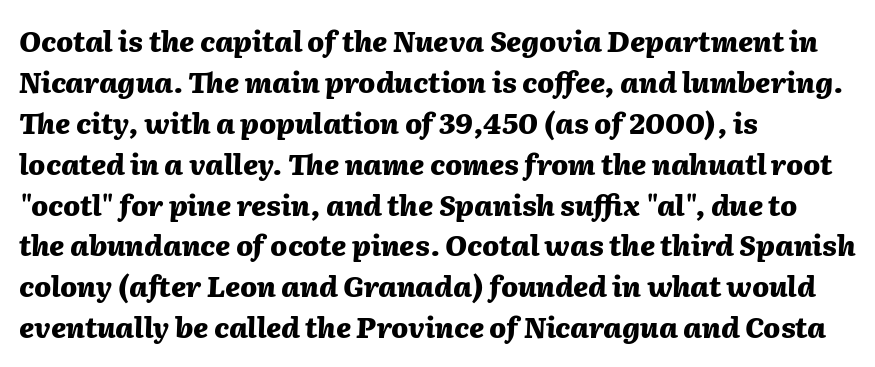
Notice how descenders clear the ascenders below comfortably — that's standard leading. The letterforms sit shoulder to shoulder at normal distance. Layout note: lines flush left. Does the lettering tilt? It does — this is italic.
